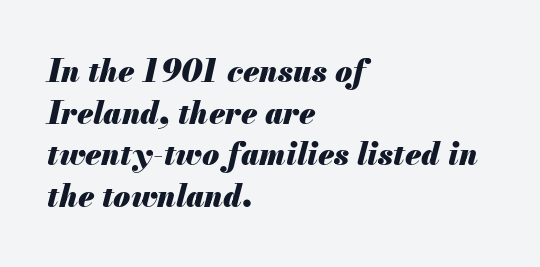
Each glyph is drawn with heavy, bold strokes. The vertical gap from one line to the next is medium. Quick note: italic. These lines are set flush left with a ragged right edge. Unmarked baselines from the first word to the last. Nobody touched the tracking dial on this one.
